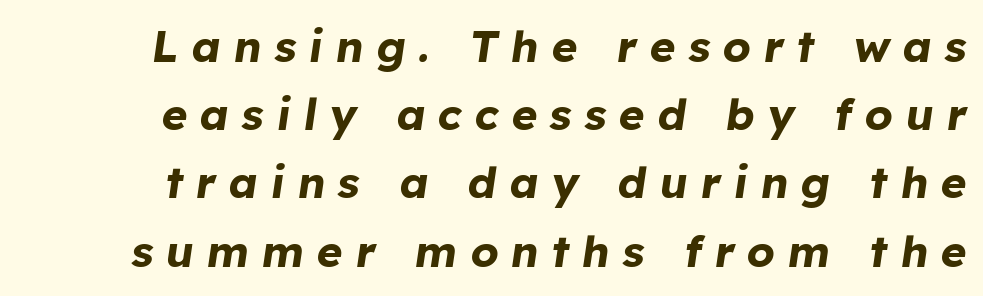
{"italic": "yes", "lean": "right", "slant_degrees": 8, "bold": "yes", "weight": "bold", "width": "normal", "stroke_contrast": "low", "x_height": "medium", "monospaced": "no", "underline": "no", "line_spacing": "normal", "line_spacing_ratio": 1.55, "letter_spacing": "wide", "letter_spacing_em": 0.29, "glyph_px": 44}
